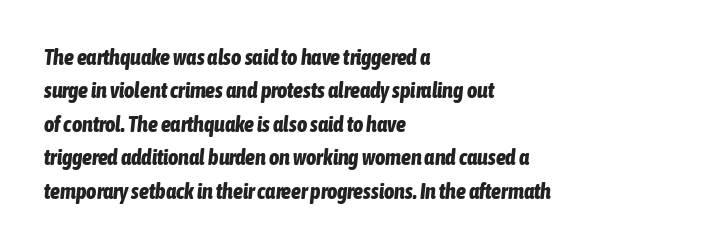
Q: Is the text bold? A: Yes.
Q: Is the text italic (slanted)? A: Yes, it leans right by about 6 degrees.
Q: Is the text underlined? A: No.
Q: How is the paragraph aligned? A: Left-aligned.
Q: Is the spacing between letters normal or unusually wide? A: Normal.
Q: Is the spacing between lines tight, normal or loose? A: Normal.
